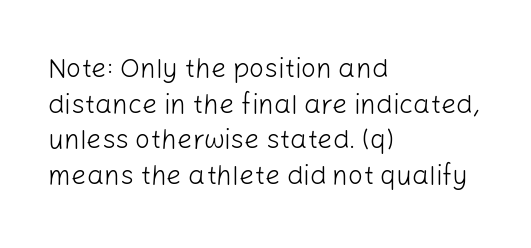
Notice how descenders clear the ascenders below comfortably — that's standard leading. Rule under the text: the space is simply empty. This rendering uses left alignment, leaving the right contour irregular. The type sits square on the baseline with zero lean. The font sits on the lighter half of the weight spectrum, regular included. The gaps between neighbouring characters are ordinary and unremarkable.
